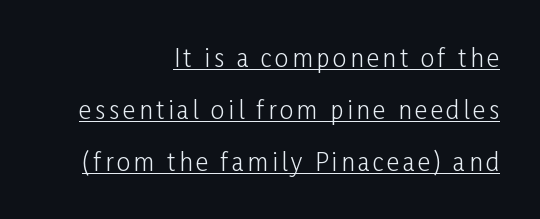
The lettering holds an erect, upright posture throughout. Successive baselines arrive slowly, with a big drop between each. What decoration does the sample have? An underline. The passage is arranged like a letterhead date or caption credit — flush right. Caption: face not bold, strokes unweighted.
